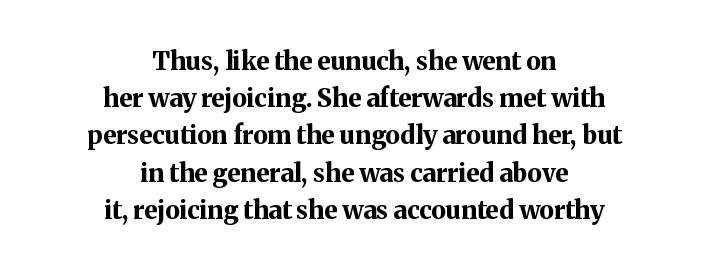
The image shows 25 px bold type, upright; set centered, normal line spacing (1.49x), normal letter spacing, not underlined.
